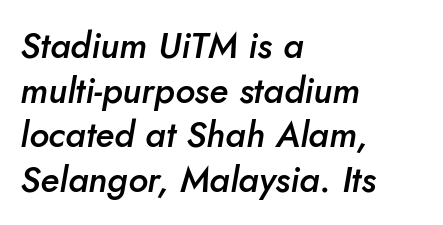
Q: Is the text bold? A: Semi-bold.
Q: Is the text italic (slanted)? A: Yes, it leans right by about 10 degrees.
Q: Is the text underlined? A: No.
Q: How is the paragraph aligned? A: Left-aligned.
Q: Is the spacing between letters normal or unusually wide? A: Normal.
Q: Width (condensed, normal, or wide)? A: Normal.
Q: Stroke contrast? A: Low.
Q: x-height? A: Small.
Q: Monospaced? A: No.
